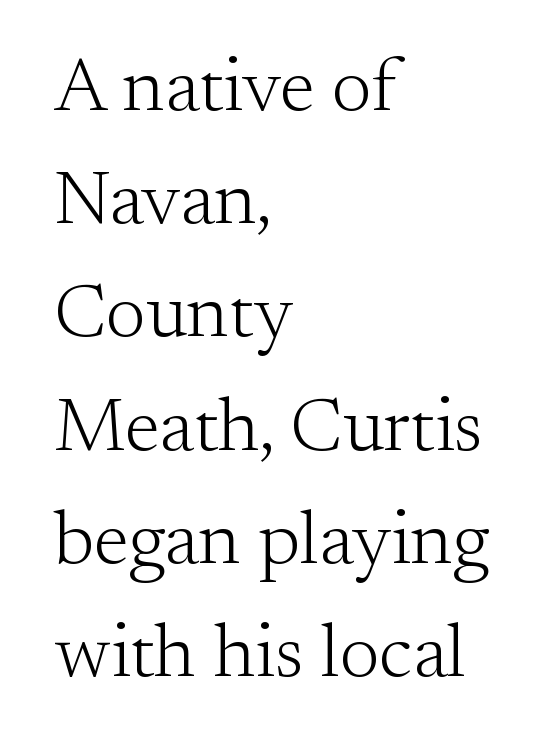
In terms of letterform style, serifs are clearly present. The setting favours the left margin, as ordinary paragraphs usually do. Rows of type keep a routine distance in the vertical direction. Glance below the letters and you will spot only blank space.
